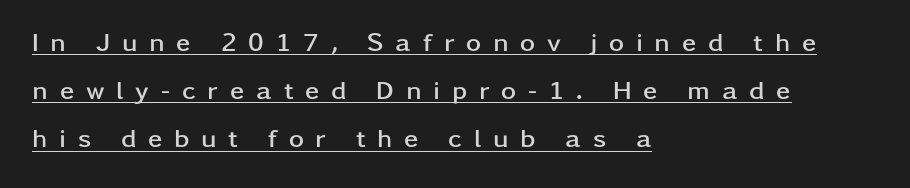
The image shows 26 px bold type, upright; set left-aligned, line spacing 1.85x, unusually wide letter spacing (+0.45 em), underlined.
